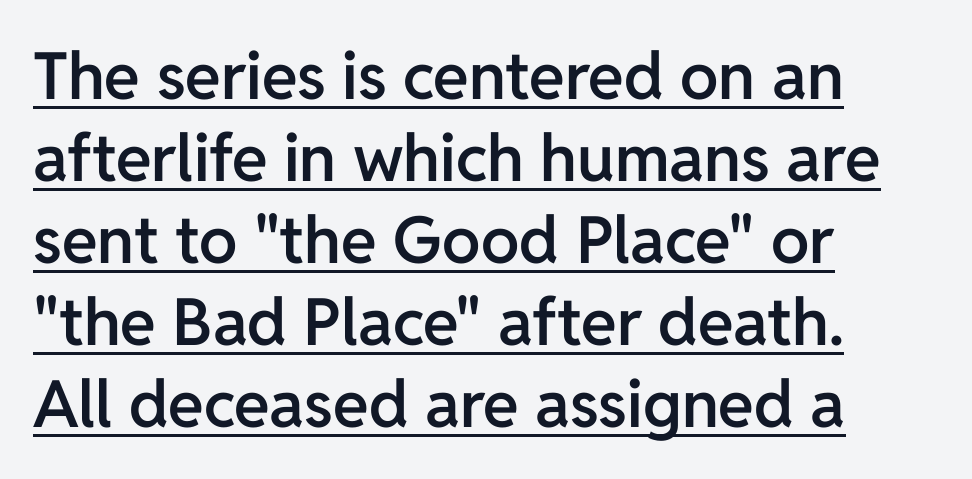
{"serif": "no", "italic": "no", "bold": "semi", "weight": "semibold", "width": "normal", "stroke_contrast": "low", "x_height": "medium", "monospaced": "no", "underline": "yes", "align": "left", "line_spacing": "normal", "line_spacing_ratio": 1.26, "letter_spacing": "normal", "letter_spacing_em": 0.0, "glyph_px": 65}
